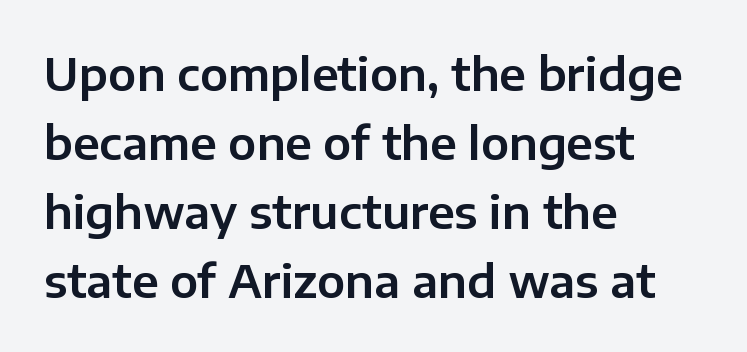
The image shows 45 px sans-serif type, upright; set left-aligned, normal line spacing (1.53x), normal letter spacing, not underlined; low stroke contrast and a medium x-height.
